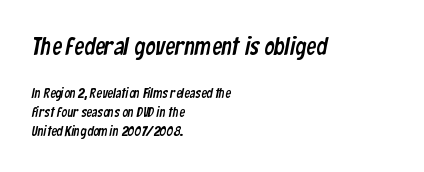
{"underline": "no", "align": "left", "line_spacing": "normal", "line_spacing_ratio": 1.34, "letter_spacing": "normal", "letter_spacing_em": 0.0, "larger_block": "first", "size_ratio": 1.79, "glyph_px": 25}
